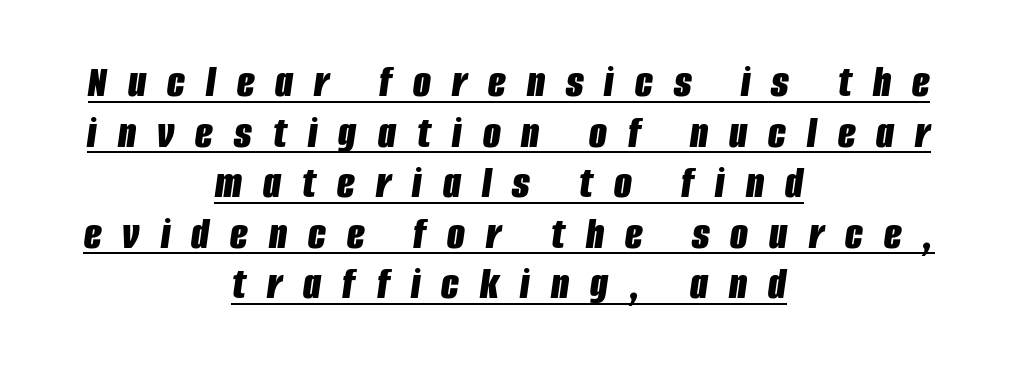
{"italic": "yes", "lean": "right", "slant_degrees": 8, "bold": "yes", "weight": "bold", "width": "condensed", "stroke_contrast": "low", "x_height": "large", "monospaced": "no", "underline": "yes", "align": "center", "line_spacing": "tight", "line_spacing_ratio": 1.1, "letter_spacing": "wide", "letter_spacing_em": 0.46, "glyph_px": 46}
